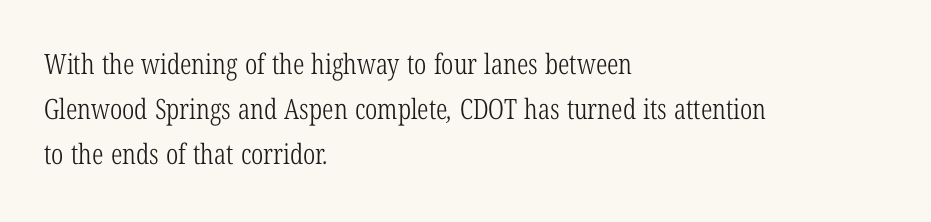
{"serif": "yes", "bold": "no", "weight": "light", "width": "condensed", "stroke_contrast": "low", "x_height": "medium", "monospaced": "no", "underline": "no", "align": "left", "line_spacing": "normal", "line_spacing_ratio": 1.6, "letter_spacing": "normal", "letter_spacing_em": 0.0, "glyph_px": 28}
